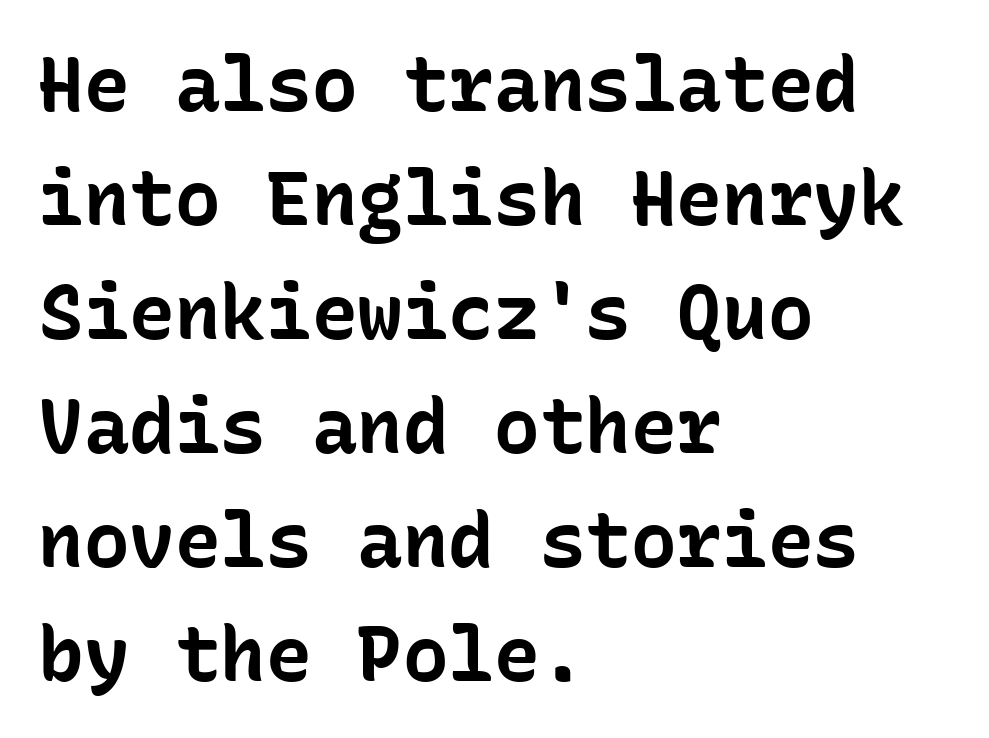
Characters remain perfectly vertical along every line. Observe the absence of serifs on each vertical stroke in this sample. You could count columns in this text — the font is strictly monospaced. Words float on clear page, feet unadorned.
